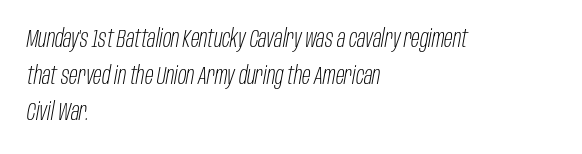
The image shows 25 px text type, italic (leaning right); set left-aligned, normal line spacing (1.47x), normal letter spacing, not underlined.
